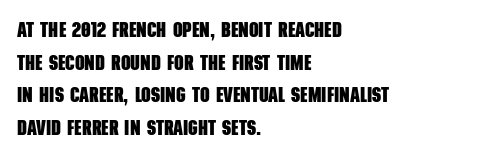
The image shows 21 px bold type; set left-aligned, normal line spacing (1.55x), normal letter spacing, not underlined.
